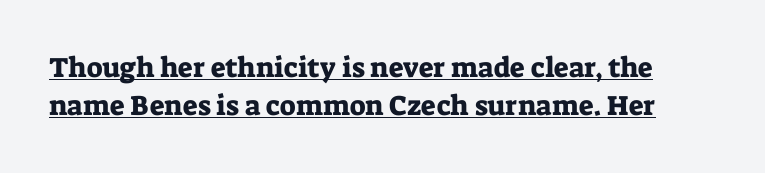
The image shows 28 px serif type, upright; set normal line spacing (1.35x), normal letter spacing, underlined; low stroke contrast and a medium x-height.
